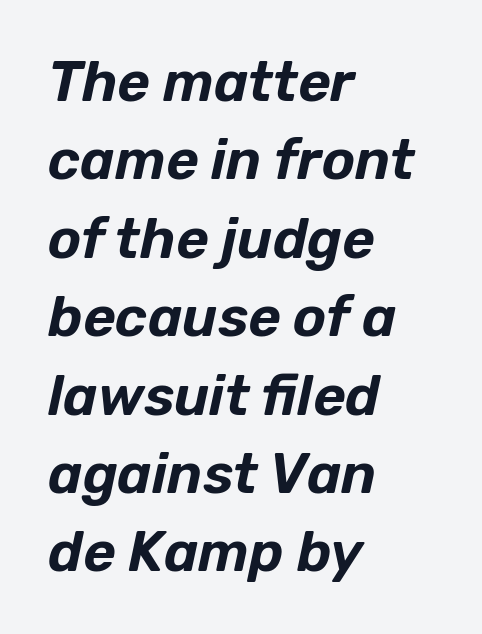
Q: Is the text italic (slanted)? A: Yes, it leans right by about 12 degrees.
Q: Is the text underlined? A: No.
Q: How is the paragraph aligned? A: Left-aligned.
Q: Is the spacing between letters normal or unusually wide? A: Normal.
Q: Is the spacing between lines tight, normal or loose? A: Normal.
Q: Width (condensed, normal, or wide)? A: Normal.
Q: Stroke contrast? A: Low.
Q: x-height? A: Medium.
Q: Monospaced? A: No.
